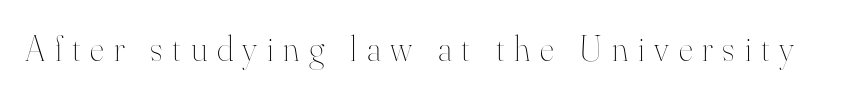
The image shows 36 px thin type, upright; set unusually wide letter spacing (+0.27 em), not underlined; high stroke contrast and a small x-height.
